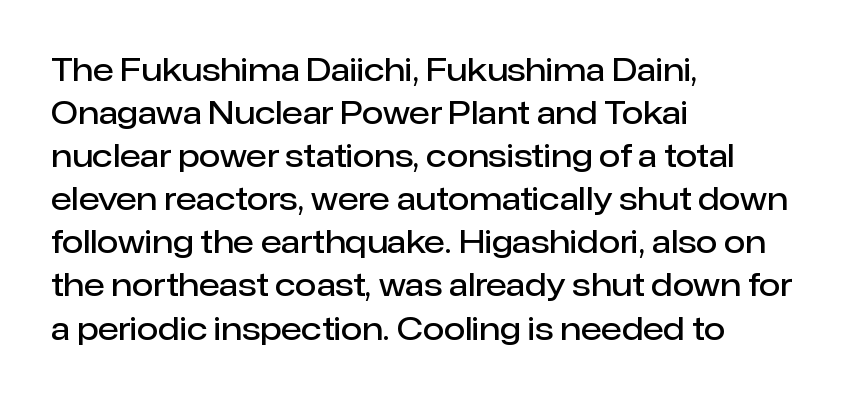
The image shows 31 px semibold sans-serif type, upright; set left-aligned, normal line spacing (1.39x), normal letter spacing, not underlined; low stroke contrast and a medium x-height.
